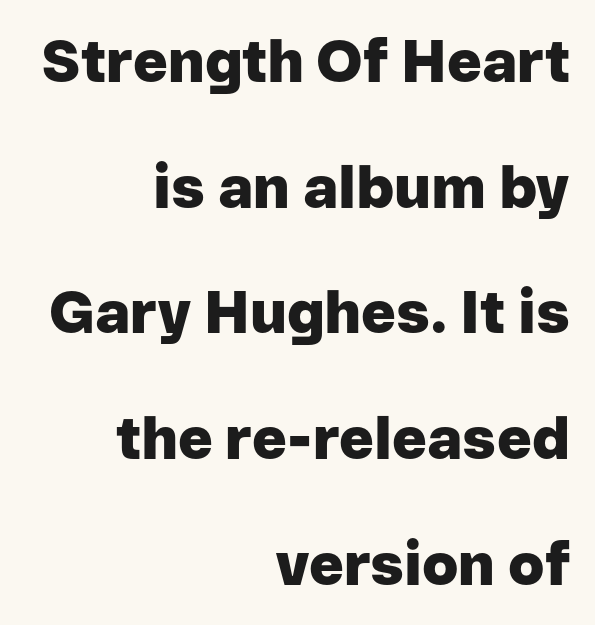
{"serif": "no", "italic": "no", "bold": "yes", "weight": "heavy", "width": "normal", "stroke_contrast": "low", "x_height": "medium", "monospaced": "no", "underline": "no", "align": "right", "line_spacing": "loose", "line_spacing_ratio": 2.13, "letter_spacing": "normal", "letter_spacing_em": 0.0, "glyph_px": 59}
